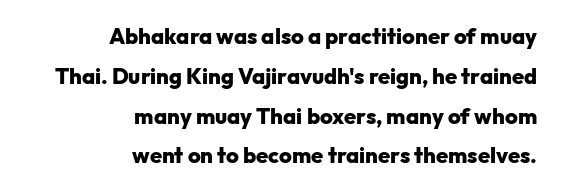
The image shows 22 px bold type, upright; set right-aligned, line spacing 1.81x, normal letter spacing, not underlined.
